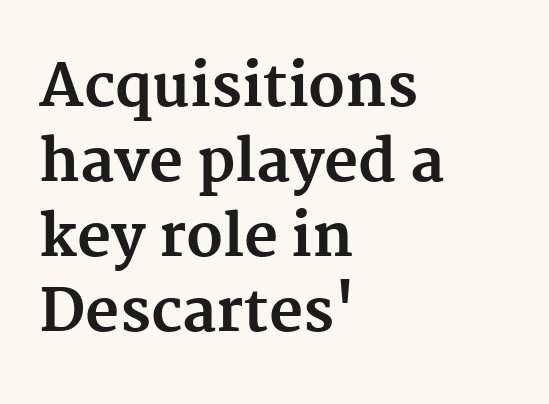
Just letters on the line, the space beneath them empty. The face used here is proportionally spaced, like ordinary book or web type. You can tell from the footed stems that serif type was used. The vertical gap from one line to the next is medium.
